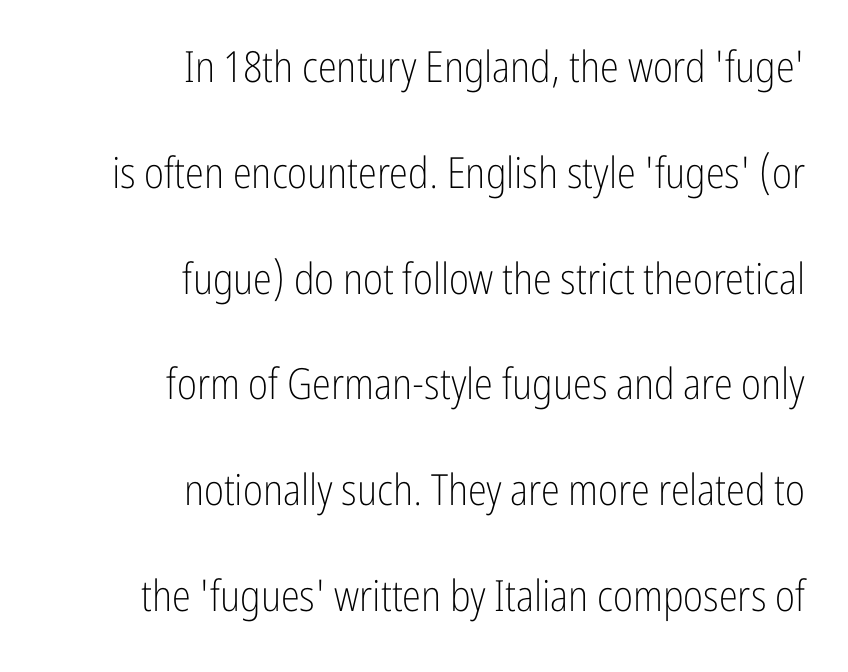
Honestly, the rows look like they've been pulled way apart. Line endings align vertically; line beginnings do not. The words here are not underlined. You could not count columns in this text — the font is proportionally spaced.
